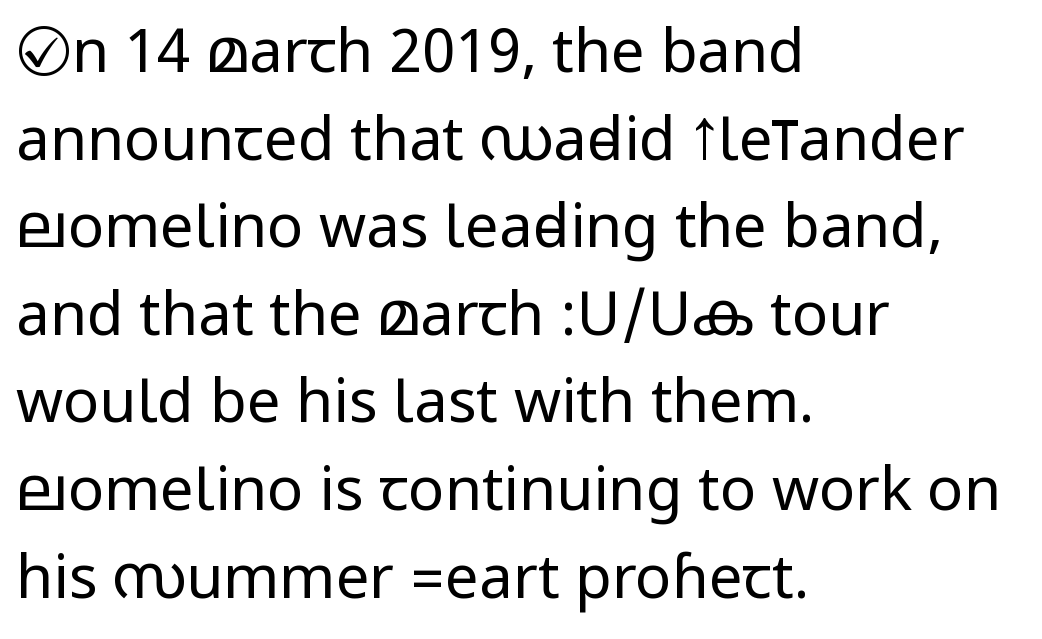
Q: Is the text bold? A: No.
Q: Is the text italic (slanted)? A: No, it is upright.
Q: Is the typeface a serif or a sans-serif typeface? A: Sans-serif.
Q: Is the text underlined? A: No.
Q: How is the paragraph aligned? A: Left-aligned.
Q: Is the spacing between letters normal or unusually wide? A: Normal.
Q: Is the spacing between lines tight, normal or loose? A: Normal.
Q: Width (condensed, normal, or wide)? A: Condensed.
Q: Stroke contrast? A: Low.
